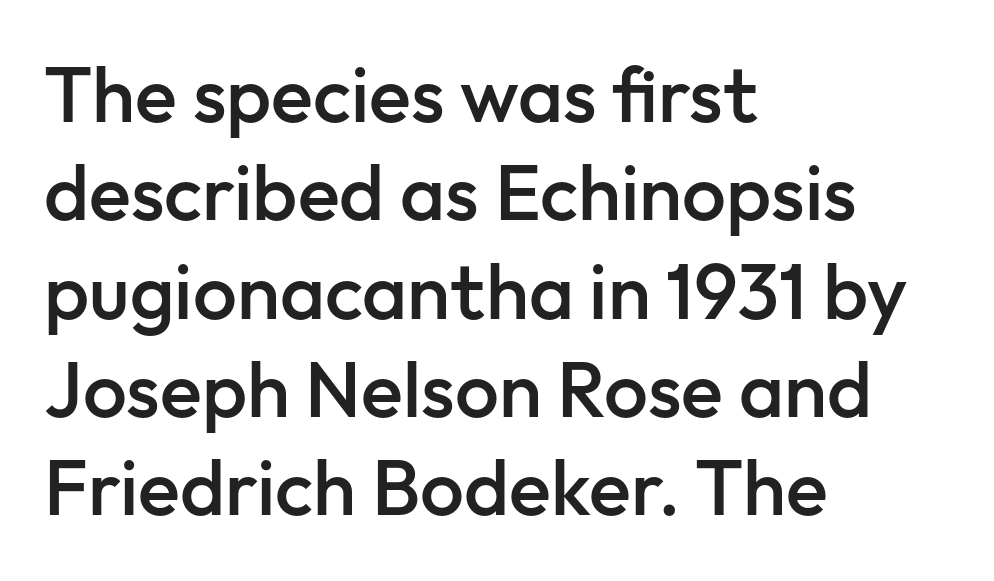
Q: Is the text bold? A: Semi-bold.
Q: Is the text italic (slanted)? A: No, it is upright.
Q: Is the typeface a serif or a sans-serif typeface? A: Sans-serif.
Q: Is the text underlined? A: No.
Q: How is the paragraph aligned? A: Left-aligned.
Q: Is the spacing between letters normal or unusually wide? A: Normal.
Q: Is the spacing between lines tight, normal or loose? A: Normal.
Q: Width (condensed, normal, or wide)? A: Normal.
Q: Stroke contrast? A: Low.
Q: x-height? A: Medium.
Q: Monospaced? A: No.
